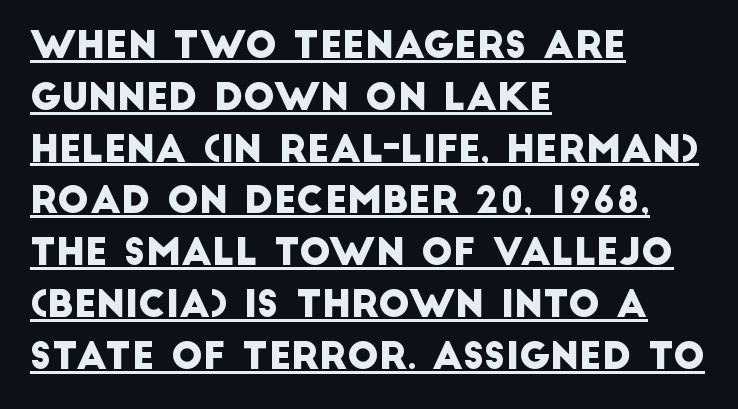
Q: Is the typeface a serif or a sans-serif typeface? A: Sans-serif.
Q: Is the text underlined? A: Yes.
Q: How is the paragraph aligned? A: Left-aligned.
Q: Is the spacing between letters normal or unusually wide? A: Normal.
Q: Is the spacing between lines tight, normal or loose? A: Normal.
Q: Width (condensed, normal, or wide)? A: Normal.
Q: Stroke contrast? A: Low.
Q: x-height? A: Large.
Q: Monospaced? A: No.
